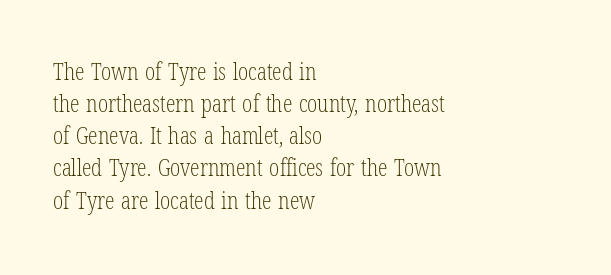
The strip under each line holds only bare page. You could call the tracking neutral — neither tight nor loose. Where is the straight margin? On the left. Upright lettering throughout. The weight tops out at a normal text grade.
